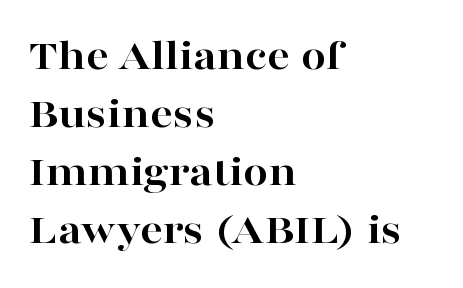
The image shows 45 px bold, wide serif type, upright; set left-aligned, normal line spacing (1.29x), normal letter spacing, not underlined; high stroke contrast and a medium x-height.
